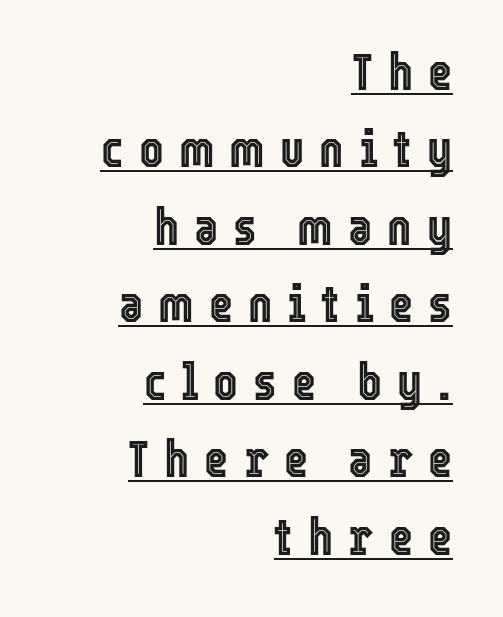
Q: Is the text italic (slanted)? A: No, it is upright.
Q: Is the text underlined? A: Yes.
Q: How is the paragraph aligned? A: Right-aligned.
Q: Is the spacing between letters normal or unusually wide? A: Unusually wide.
Q: Is the spacing between lines tight, normal or loose? A: Normal.
Q: Width (condensed, normal, or wide)? A: Condensed.
Q: x-height? A: Medium.
Q: Monospaced? A: No.
